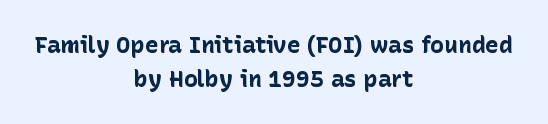
{"italic": "no", "bold": "yes", "underline": "no", "align": "center", "line_spacing": "normal", "line_spacing_ratio": 1.47, "letter_spacing": "normal", "letter_spacing_em": 0.0, "glyph_px": 23}
